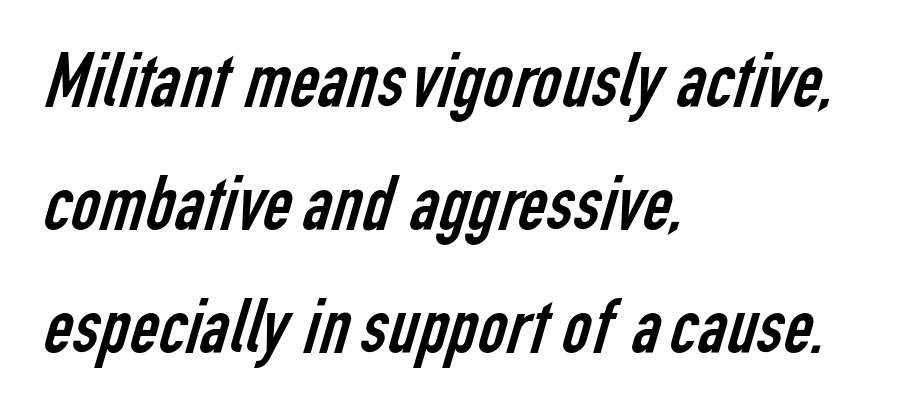
Quick note: interline space is typical. Unlike a traditional serif, this face leaves its strokes unadorned. Alignment: flush left. These glyphs show unthickened strokes, regular width or finer.
